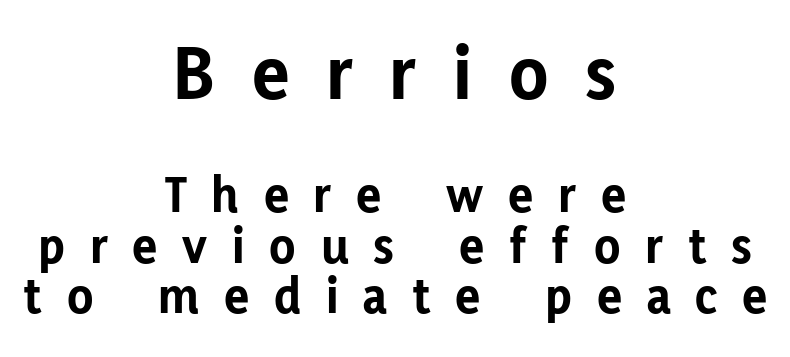
The image shows 79 px bold sans-serif type, upright; set centered, tight line spacing (0.95x), unusually wide letter spacing (+0.47 em), not underlined; the first (top) block is 1.49x larger; low stroke contrast and a medium x-height.
